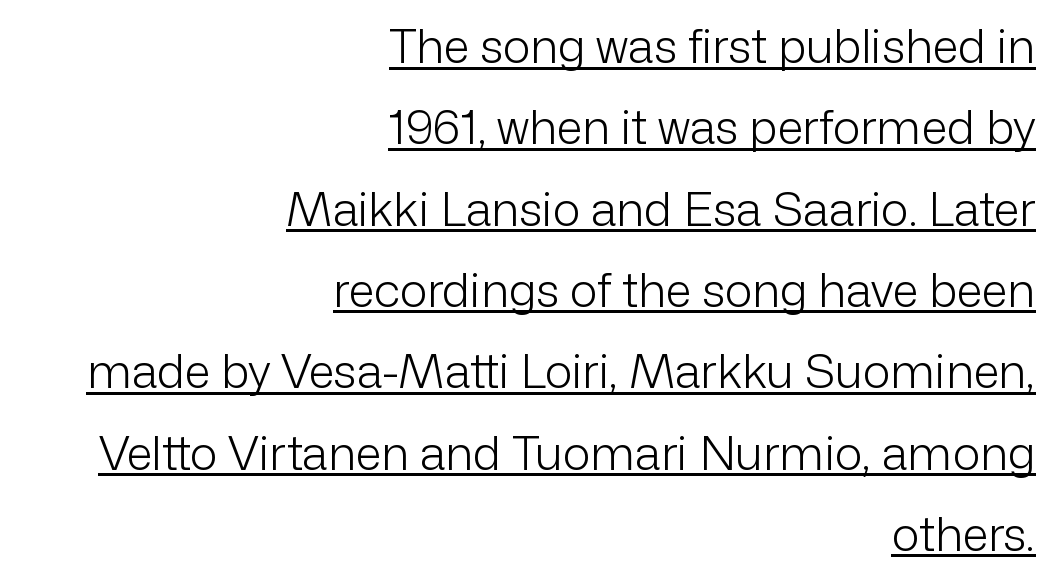
{"serif": "no", "italic": "no", "bold": "no", "weight": "light", "width": "normal", "stroke_contrast": "low", "x_height": "medium", "monospaced": "no", "underline": "yes", "align": "right", "line_spacing_ratio": 1.73, "letter_spacing": "normal", "letter_spacing_em": 0.0, "glyph_px": 47}
